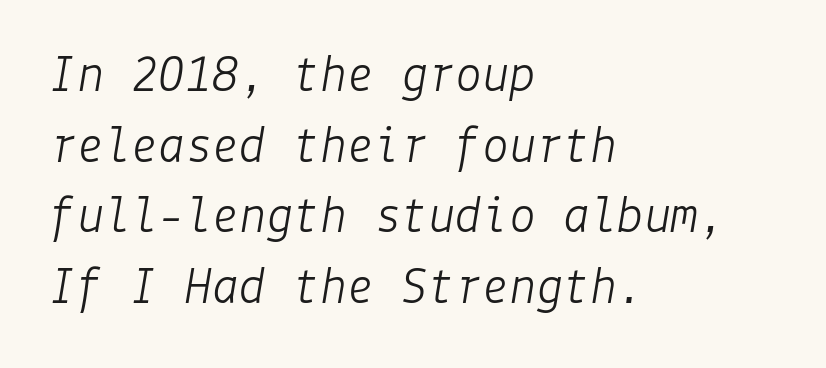
Q: Is the text bold? A: No.
Q: Is the text italic (slanted)? A: Yes, it leans right by about 9 degrees.
Q: Is the text underlined? A: No.
Q: How is the paragraph aligned? A: Left-aligned.
Q: Is the spacing between letters normal or unusually wide? A: Normal.
Q: Is the spacing between lines tight, normal or loose? A: Normal.
Q: Width (condensed, normal, or wide)? A: Normal.
Q: Stroke contrast? A: Low.
Q: x-height? A: Medium.
